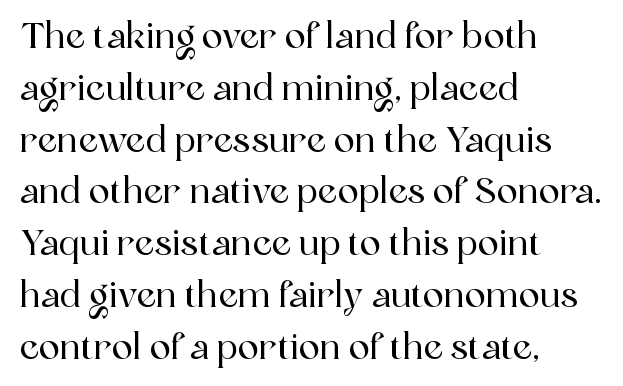
{"serif": "yes", "italic": "no", "width": "normal", "x_height": "medium", "monospaced": "no", "underline": "no", "align": "left", "line_spacing": "normal", "line_spacing_ratio": 1.48, "letter_spacing": "normal", "letter_spacing_em": 0.0, "glyph_px": 35}
